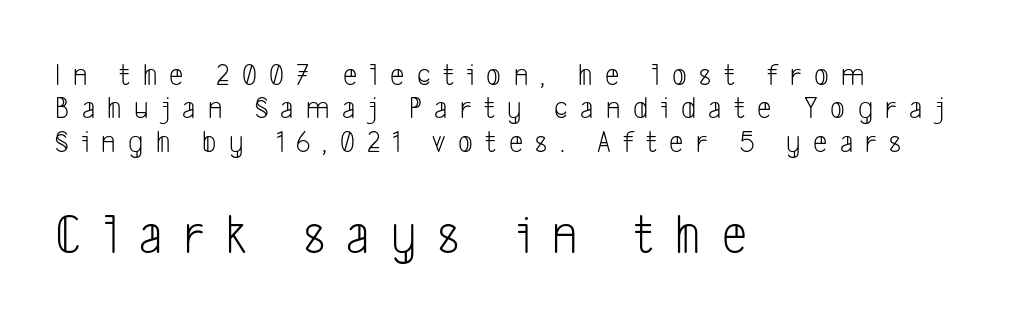
Q: Is the text bold? A: No.
Q: Is the typeface a serif or a sans-serif typeface? A: Sans-serif.
Q: Is the text underlined? A: No.
Q: How is the paragraph aligned? A: Left-aligned.
Q: Is the spacing between letters normal or unusually wide? A: Unusually wide.
Q: Is the spacing between lines tight, normal or loose? A: Tight.
Q: Which block of text is set in a larger size, the first (top) or the second (bottom)? A: The second (bottom) one.
Q: Width (condensed, normal, or wide)? A: Condensed.
Q: Stroke contrast? A: Low.
Q: x-height? A: Medium.
Q: Monospaced? A: No.
